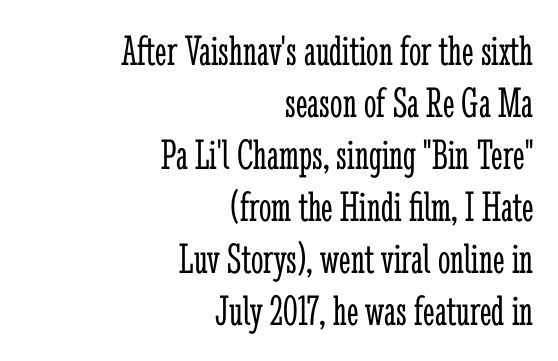
Q: Is the text bold? A: No.
Q: Is the text italic (slanted)? A: No, it is upright.
Q: Is the typeface a serif or a sans-serif typeface? A: Serif.
Q: Is the text underlined? A: No.
Q: How is the paragraph aligned? A: Right-aligned.
Q: Is the spacing between letters normal or unusually wide? A: Normal.
Q: Width (condensed, normal, or wide)? A: Condensed.
Q: Stroke contrast? A: Low.
Q: x-height? A: Medium.
Q: Monospaced? A: No.
